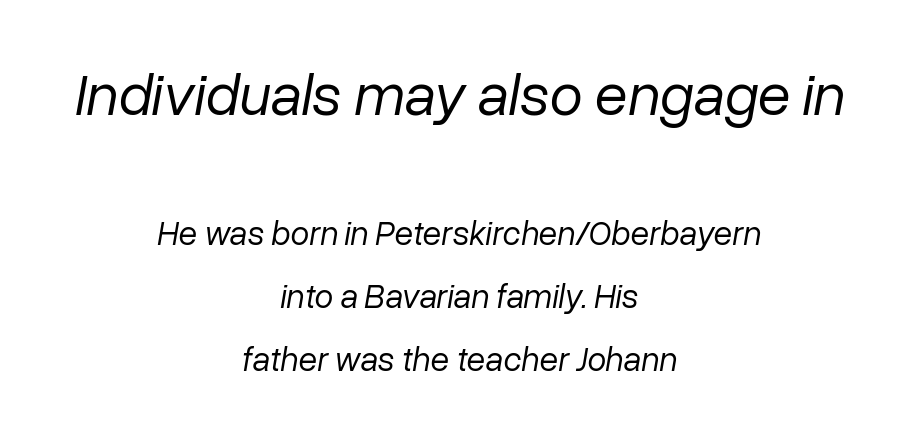
Q: Is the text bold? A: No.
Q: Is the text italic (slanted)? A: Yes, it leans right by about 10 degrees.
Q: Is the text underlined? A: No.
Q: How is the paragraph aligned? A: Centered.
Q: Is the spacing between letters normal or unusually wide? A: Normal.
Q: Which block of text is set in a larger size, the first (top) or the second (bottom)? A: The first (top) one.
Q: Width (condensed, normal, or wide)? A: Normal.
Q: Stroke contrast? A: Low.
Q: x-height? A: Medium.
Q: Monospaced? A: No.
